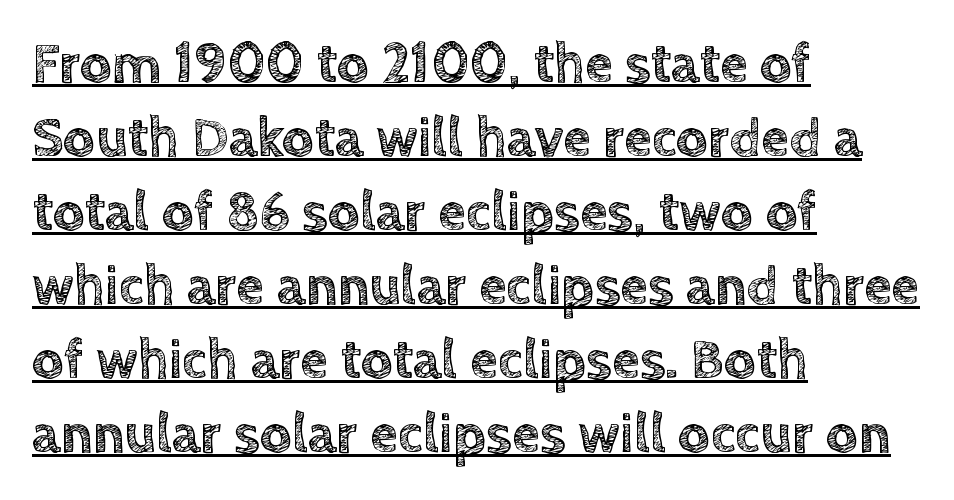
{"italic": "no", "width": "normal", "x_height": "large", "monospaced": "no", "underline": "yes", "align": "left", "line_spacing": "normal", "line_spacing_ratio": 1.32, "letter_spacing": "normal", "letter_spacing_em": 0.0, "glyph_px": 56}
